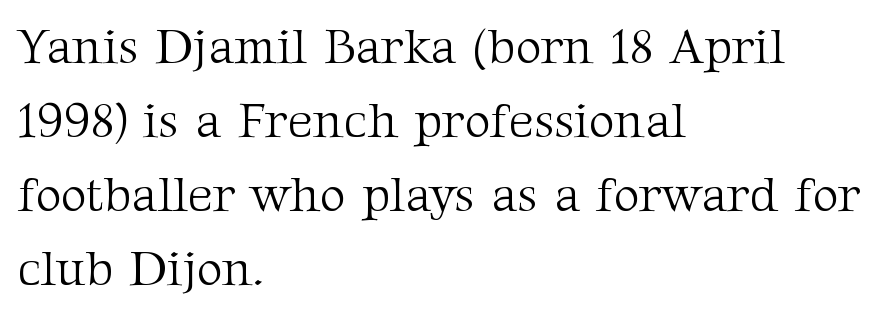
Honestly, the letter spacing is just normal — you wouldn't notice it. A classic flush-left, rag-right setting is used for this passage. The letters carry serifs — small finishing strokes at the ends of their stems. These lines sit exactly where default settings would place them.
